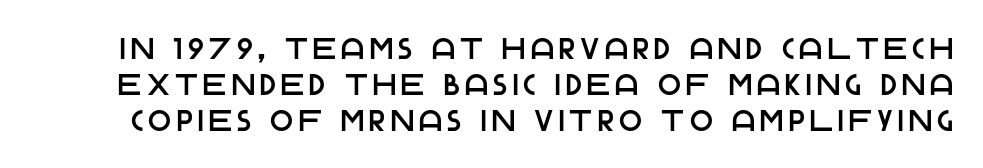
Q: Is the text italic (slanted)? A: No, it is upright.
Q: Is the typeface a serif or a sans-serif typeface? A: Sans-serif.
Q: Is the text underlined? A: No.
Q: Width (condensed, normal, or wide)? A: Normal.
Q: Stroke contrast? A: Low.
Q: x-height? A: Large.
Q: Monospaced? A: No.
